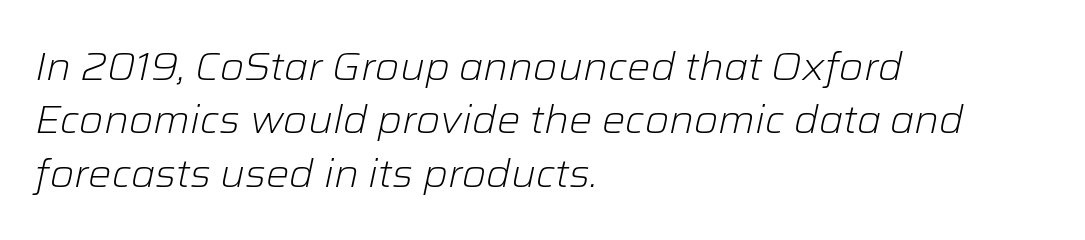
Q: Is the text bold? A: No.
Q: Is the text italic (slanted)? A: Yes, it leans right by about 12 degrees.
Q: Is the text underlined? A: No.
Q: How is the paragraph aligned? A: Left-aligned.
Q: Is the spacing between letters normal or unusually wide? A: Normal.
Q: Is the spacing between lines tight, normal or loose? A: Normal.
Q: Width (condensed, normal, or wide)? A: Normal.
Q: Stroke contrast? A: Low.
Q: x-height? A: Medium.
Q: Monospaced? A: No.
